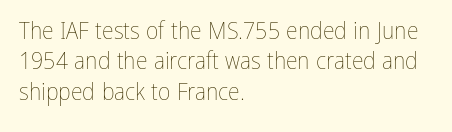
Q: Is the text bold? A: No.
Q: Is the text italic (slanted)? A: No, it is upright.
Q: Is the text underlined? A: No.
Q: How is the paragraph aligned? A: Left-aligned.
Q: Is the spacing between letters normal or unusually wide? A: Normal.
Q: Is the spacing between lines tight, normal or loose? A: Normal.
